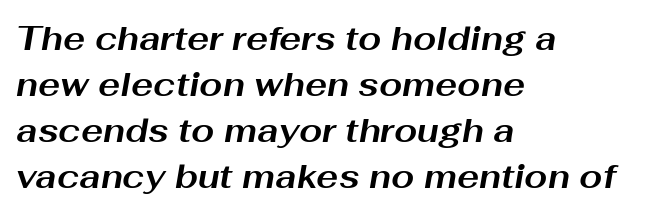
The strokes are fattened all the way to bold. You could not count columns in this text — the font is proportionally spaced. The baseline area is clear. The passage shown stacks its lines at a standard gap.
